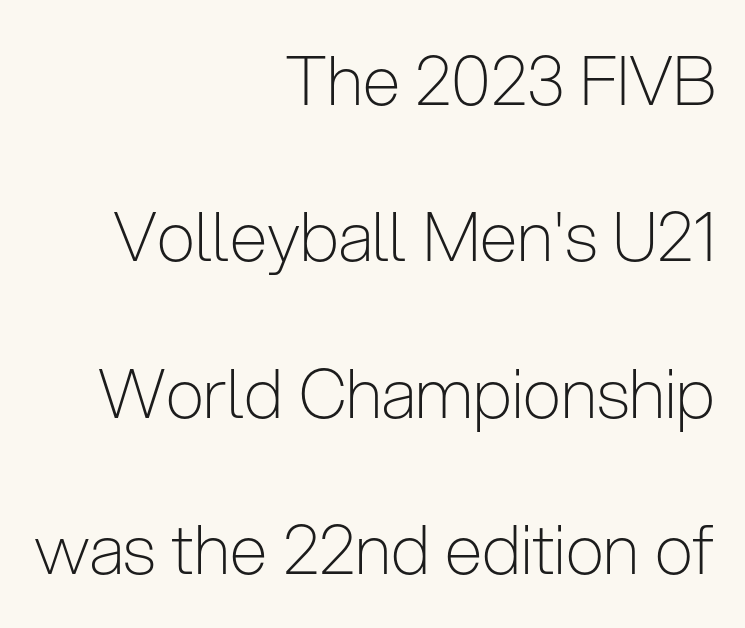
Spacing verdict: proportional, widths tailored to each character. Quick note: not italic, upright. Are there feet on the stems? There aren't — it's a sans. Stem width sits at or under what a default text font uses. The space directly below the letters is spotless. Notice the wide empty band between every row — that's loose leading.
